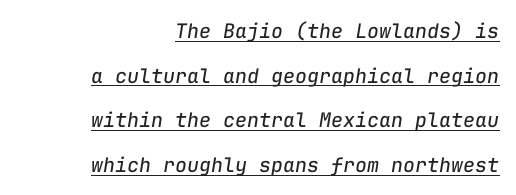
The image shows 20 px text type, italic (leaning right); set right-aligned, loose line spacing (2.23x), normal letter spacing, underlined.
